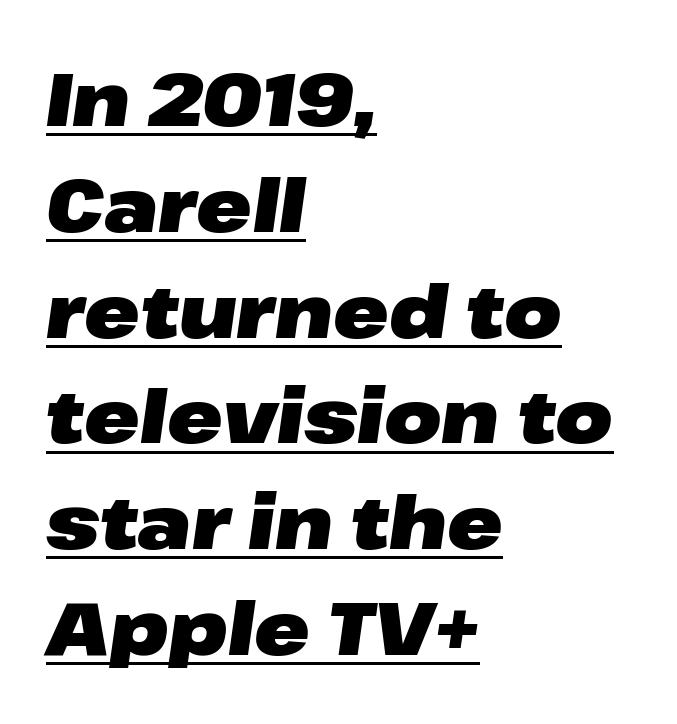
Decoration check: the copy is underlined. Whoever set this chose a conventional vertical rhythm. A student would call this left alignment; a typographer would say flush left, rag right. How are the letters spaced? Ordinarily, with no added tracking.
